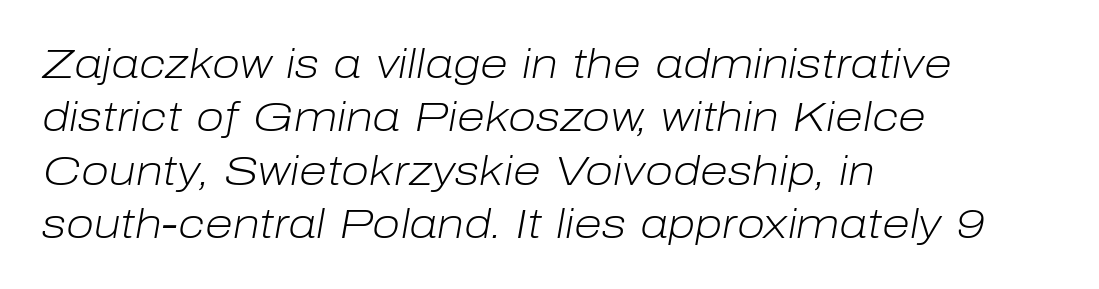
Q: Is the text bold? A: No.
Q: Is the text italic (slanted)? A: Yes, it leans right by about 10 degrees.
Q: Is the text underlined? A: No.
Q: How is the paragraph aligned? A: Left-aligned.
Q: Is the spacing between letters normal or unusually wide? A: Normal.
Q: Is the spacing between lines tight, normal or loose? A: Normal.
Q: Width (condensed, normal, or wide)? A: Normal.
Q: Stroke contrast? A: Low.
Q: x-height? A: Medium.
Q: Monospaced? A: No.
